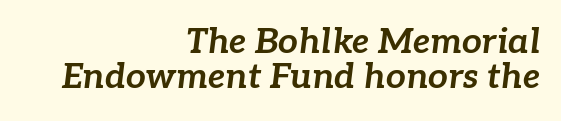
The face used here has a pronounced slope to its letters. Here the glyphs are tracked normally, forming tight word shapes. Decoration check: the copy has no underline. Spacing verdict: proportional, widths tailored to each character.
